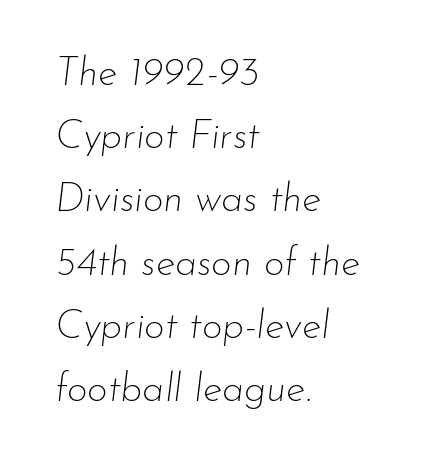
{"italic": "yes", "lean": "right", "slant_degrees": 7, "bold": "no", "weight": "thin", "width": "normal", "stroke_contrast": "low", "x_height": "small", "monospaced": "no", "underline": "no", "align": "left", "line_spacing": "normal", "line_spacing_ratio": 1.58, "letter_spacing": "normal", "letter_spacing_em": 0.0, "glyph_px": 40}
